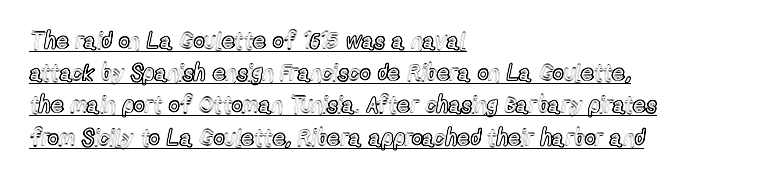
Normally led — the rows are evenly, conventionally spaced. Leftover space on each line is placed entirely after the last word. The typesetter has applied underlining to the passage shown. Nothing unusual about the tracking: characters are spaced as the font intends.
